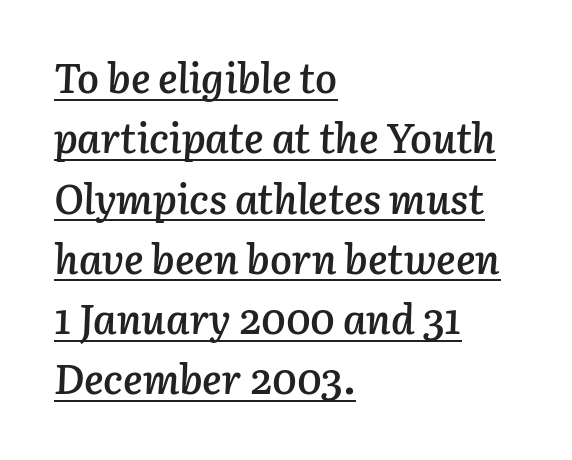
The image shows 41 px semibold type, italic (leaning right); set left-aligned, normal line spacing (1.47x), normal letter spacing, underlined; low stroke contrast and a medium x-height.
